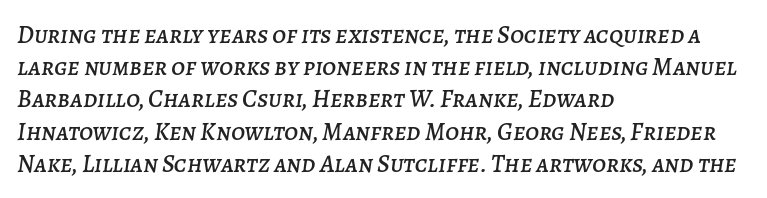
{"italic": "yes", "lean": "right", "slant_degrees": 7, "underline": "no", "align": "left", "line_spacing": "normal", "line_spacing_ratio": 1.29, "letter_spacing": "normal", "letter_spacing_em": 0.0, "glyph_px": 25}
